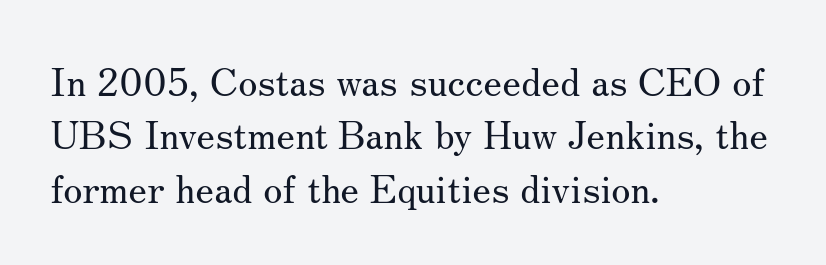
{"serif": "yes", "italic": "no", "bold": "no", "weight": "regular", "width": "normal", "stroke_contrast": "medium", "x_height": "small", "monospaced": "no", "underline": "no", "align": "left", "line_spacing": "normal", "line_spacing_ratio": 1.37, "letter_spacing": "normal", "letter_spacing_em": 0.0, "glyph_px": 39}
